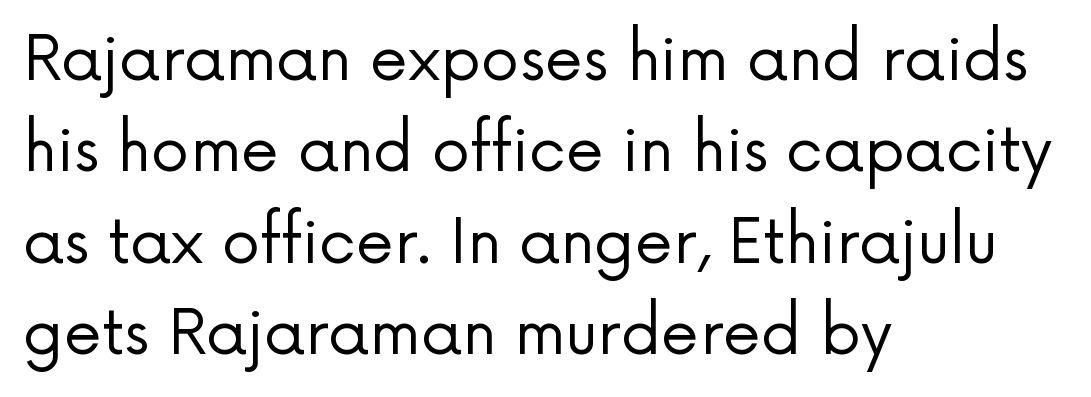
A typesetter would mark this as roman, not italic. These lines keep a tight, regular rhythm from letter to letter. The cut favours lightness, reaching ordinary text weight at its darkest. The glyphs in this specimen are sans serif. The rows are spaced the way most documents space them.
